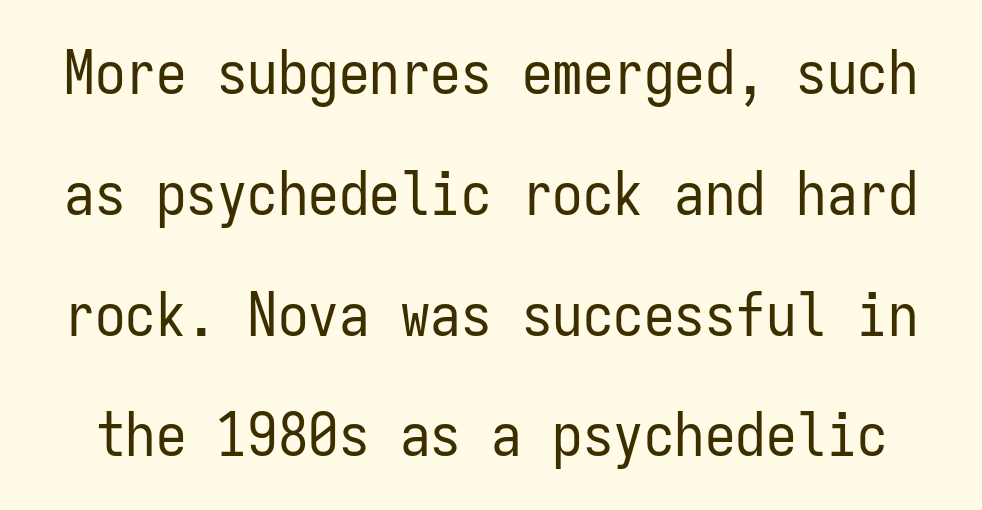
The type is set solid horizontally, with unmodified tracking. Widely set lines give the paragraph a tall, airy silhouette. Looks like terminal output: every glyph gets an equal slot. The lettering stays uniformly vertical, giving the passage a roman look. Descenders are the only things crossing below the line. Weight class: somewhere from thin through regular.
